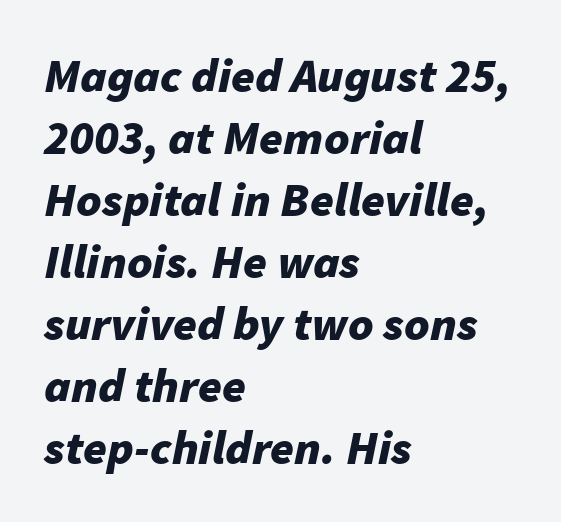
The image shows 48 px bold type, italic (leaning right); set left-aligned, normal line spacing (1.29x), normal letter spacing, not underlined; low stroke contrast and a medium x-height.
